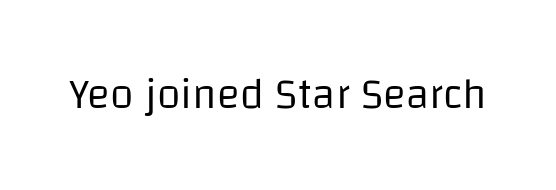
{"serif": "no", "italic": "no", "bold": "no", "weight": "regular", "width": "normal", "stroke_contrast": "low", "x_height": "large", "monospaced": "no", "underline": "no", "letter_spacing": "normal", "letter_spacing_em": 0.0, "glyph_px": 43}
